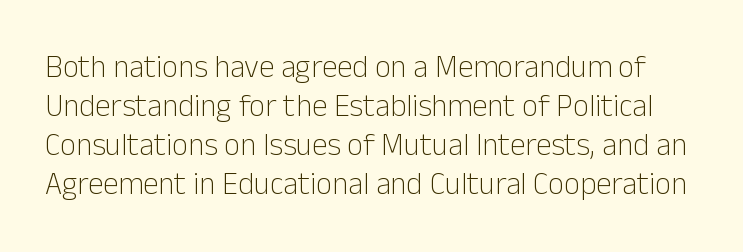
Q: Is the text bold? A: No.
Q: Is the text italic (slanted)? A: No, it is upright.
Q: Is the typeface a serif or a sans-serif typeface? A: Sans-serif.
Q: Is the text underlined? A: No.
Q: Is the spacing between letters normal or unusually wide? A: Normal.
Q: Is the spacing between lines tight, normal or loose? A: Normal.
Q: Width (condensed, normal, or wide)? A: Normal.
Q: Stroke contrast? A: Low.
Q: x-height? A: Medium.
Q: Monospaced? A: No.
